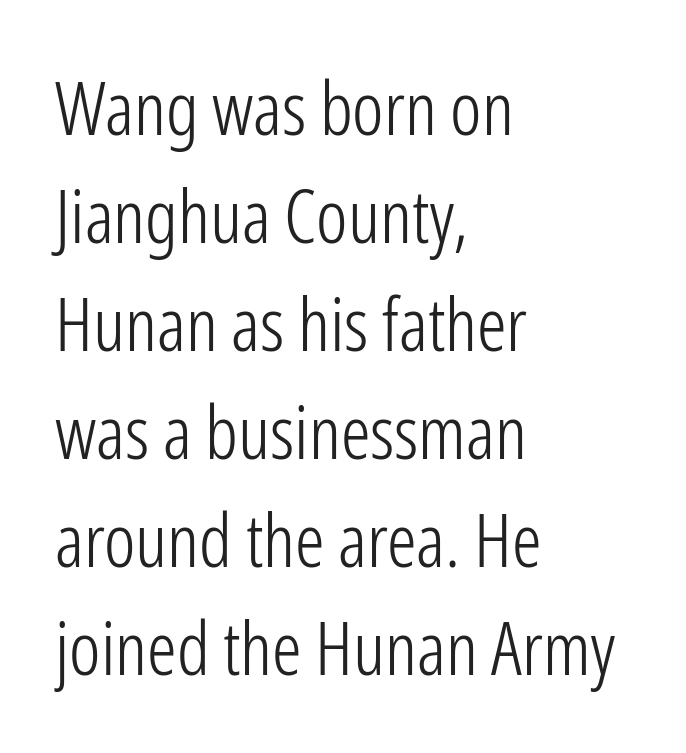
The strip under each line holds only bare page. A typesetter would label this face a sans. Line starts are locked; line ends wander. A light-to-regular cut is what we see here.
